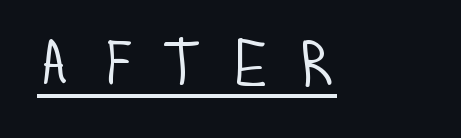
The image shows 64 px light, condensed sans-serif type, upright; set unusually wide letter spacing (+0.45 em), underlined; low stroke contrast and a large x-height.
